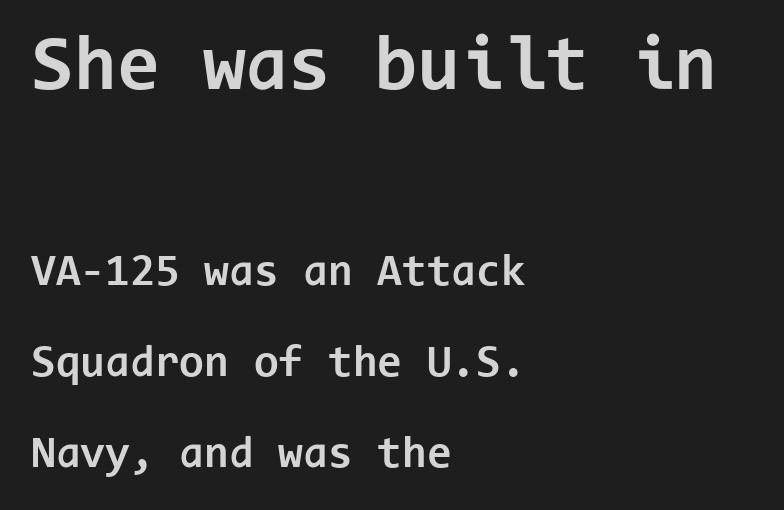
Which margin do the lines hug? The left one — the right edge is uneven. The zone under the glyphs is completely vacant. Nope, not italic — everything's standing straight. Compare the two chunks: the upper has the greater cap height. The strokes are fattened all the way to bold. Think of a typewriter: that constant character pitch is what you see here.
